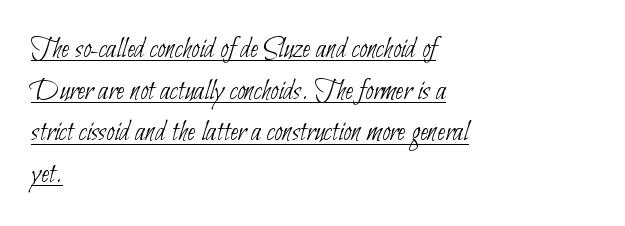
Regarding leading, the lines here are spaced in the standard way. This sample uses plain, unmodified letter spacing. The rendering uses natural spacing where letterforms have individual widths. Line starts are locked; line ends wander. The letters carry no serifs — their stems end cleanly without finishing strokes. Weight: in the light-to-regular range.
